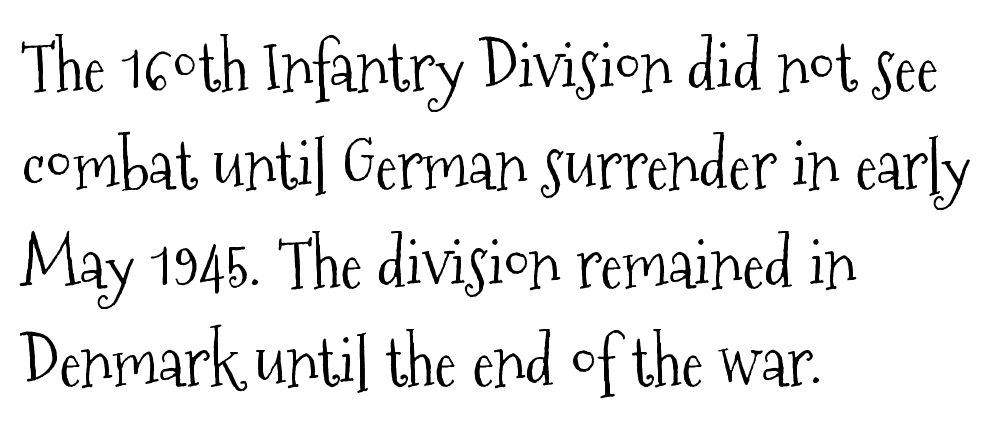
{"serif": "yes", "italic": "no", "bold": "no", "weight": "light", "width": "condensed", "stroke_contrast": "medium", "x_height": "medium", "monospaced": "no", "underline": "no", "align": "left", "line_spacing": "normal", "line_spacing_ratio": 1.47, "letter_spacing": "normal", "letter_spacing_em": 0.0, "glyph_px": 67}
